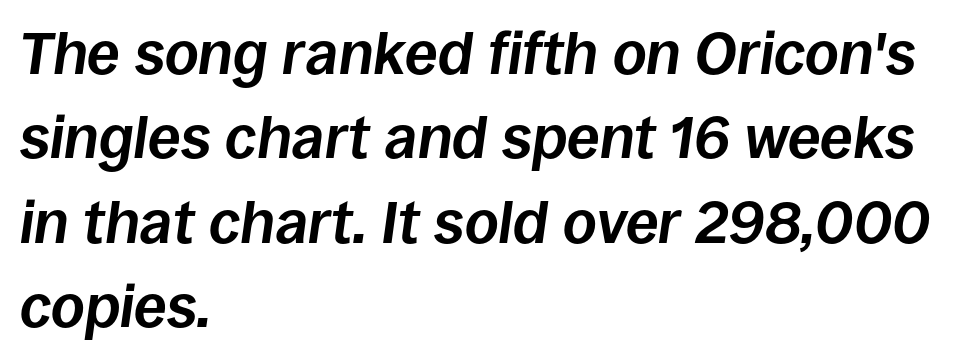
{"italic": "yes", "lean": "right", "slant_degrees": 8, "bold": "yes", "weight": "bold", "width": "normal", "stroke_contrast": "low", "x_height": "large", "monospaced": "no", "underline": "no", "align": "left", "line_spacing": "normal", "line_spacing_ratio": 1.43, "letter_spacing": "normal", "letter_spacing_em": 0.0, "glyph_px": 59}
